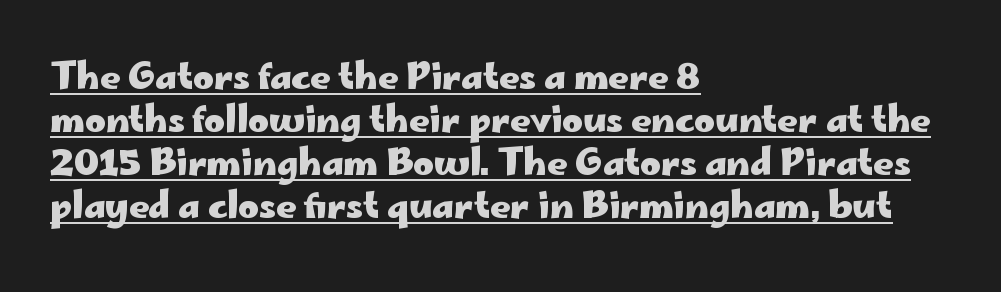
Q: Is the text bold? A: Yes.
Q: Is the text italic (slanted)? A: No, it is upright.
Q: Is the typeface a serif or a sans-serif typeface? A: Sans-serif.
Q: Is the text underlined? A: Yes.
Q: How is the paragraph aligned? A: Left-aligned.
Q: Is the spacing between letters normal or unusually wide? A: Normal.
Q: Width (condensed, normal, or wide)? A: Wide.
Q: Stroke contrast? A: Low.
Q: x-height? A: Small.
Q: Monospaced? A: No.
